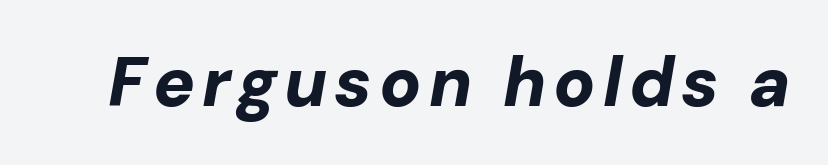
The face used here is proportionally spaced, like ordinary book or web type. Italic: yes, the glyphs are oblique. Plain, unruled lines of type. You'd pick this weight for a headline — it's a proper bold.
